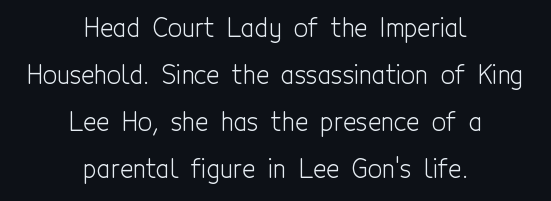
The image shows 25 px text type, upright; set centered, line spacing 1.88x, normal letter spacing, not underlined.
